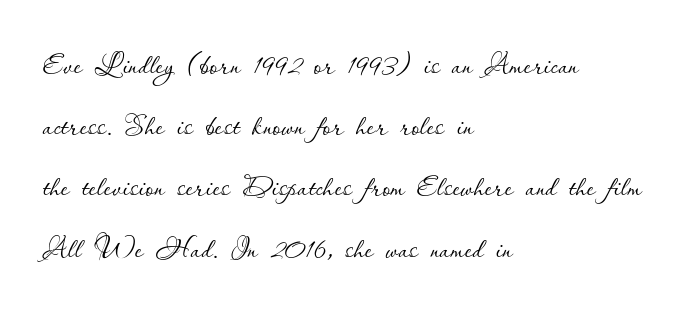
Short and long lines alike share a common starting point at left. No letter is thick-stroked: the sample isn't bold. A bare baseline throughout the passage. Spacing between characters is what you'd get straight out of the box. The face used here is proportionally spaced, like ordinary book or web type.
